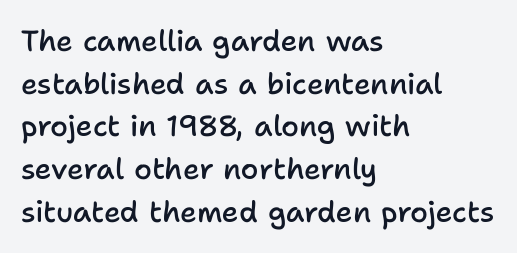
Q: Is the text bold? A: Semi-bold.
Q: Is the text italic (slanted)? A: No, it is upright.
Q: Is the typeface a serif or a sans-serif typeface? A: Sans-serif.
Q: Is the text underlined? A: No.
Q: How is the paragraph aligned? A: Left-aligned.
Q: Is the spacing between letters normal or unusually wide? A: Normal.
Q: Is the spacing between lines tight, normal or loose? A: Normal.
Q: Width (condensed, normal, or wide)? A: Normal.
Q: Stroke contrast? A: Low.
Q: x-height? A: Medium.
Q: Monospaced? A: No.
